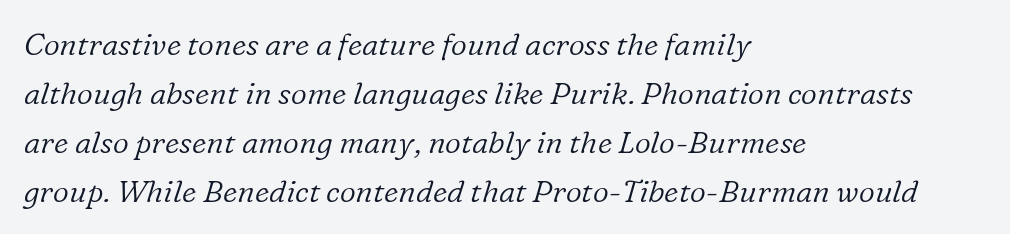
The image shows 31 px light serif type, italic (leaning right); set left-aligned, normal line spacing (1.58x), normal letter spacing, not underlined; low stroke contrast and a medium x-height.
